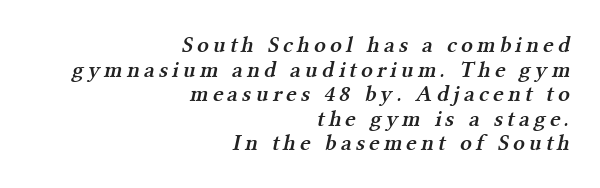
Set as a demibold, roughly 600 on the weight scale. Bare-footed words on every line. How would I describe the line gaps? Narrow and economical. Typeset ragged left — the right edge is the straight one.
